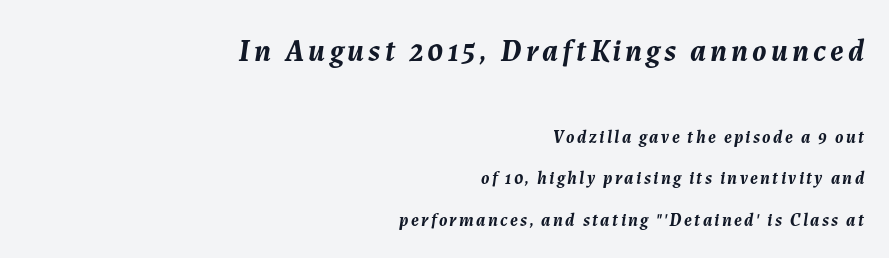
In terms of leading, this rendering errs on the spacious side. Emphasis-style slanted type is in use. Right-aligned paragraph, ragged on the left. The passage shown is emphatically bold. Of the two passages, the one on top uses the larger point size.
